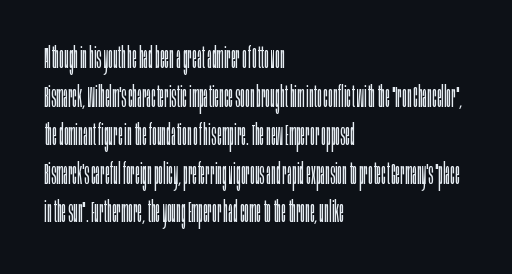
Weight: in the light-to-regular range. Descenders hang freely into open space. The characters display no serif detailing; their extremities are plain. This sample has the flowing, uneven cadence of proportional lettering. You could call the tracking neutral — neither tight nor loose.
